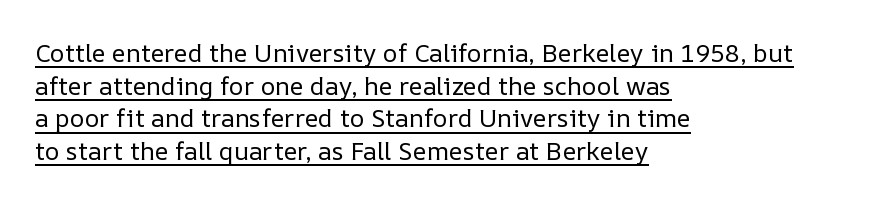
Q: Is the text bold? A: No.
Q: Is the text italic (slanted)? A: No, it is upright.
Q: Is the text underlined? A: Yes.
Q: How is the paragraph aligned? A: Left-aligned.
Q: Is the spacing between letters normal or unusually wide? A: Normal.
Q: Is the spacing between lines tight, normal or loose? A: Normal.
